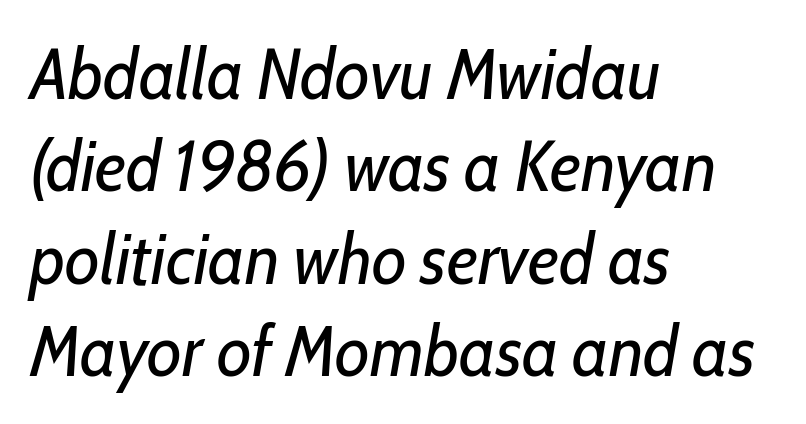
Do the characters align in a grid? No, the font is proportional. The rendering applies a slant to the glyphs. In terms of letterspacing, this is plain default setting. Line spacing here is normal.
